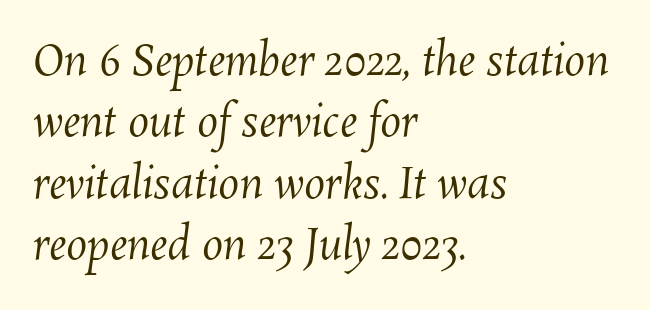
Check under the words: just untouched page. How are the letters spaced? Ordinarily, with no added tracking. The leading is moderate, giving the passage an even texture. Each letter keeps its own natural width here, so spacing adapts to shape. A light-to-regular cut is what we see here. Layout note: lines flush left.
